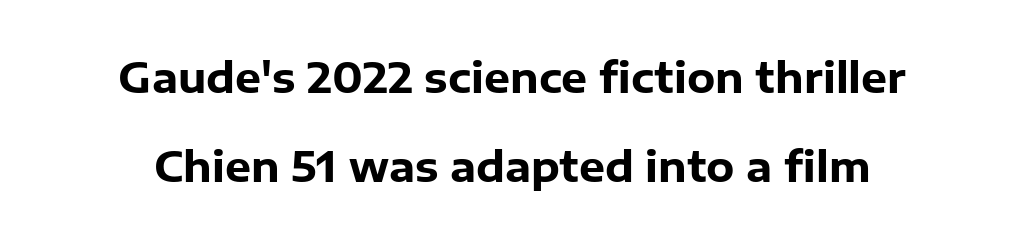
The image shows 41 px heavy sans-serif type, upright; set loose line spacing (2.16x), normal letter spacing, not underlined; low stroke contrast and a medium x-height.
